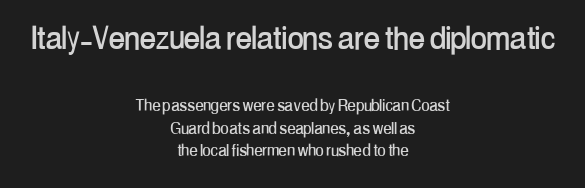
The image shows 39 px condensed sans-serif type, upright; set centered, tight line spacing (1.11x), normal letter spacing, not underlined; the first (top) block is 1.95x larger; low stroke contrast and a medium x-height.
